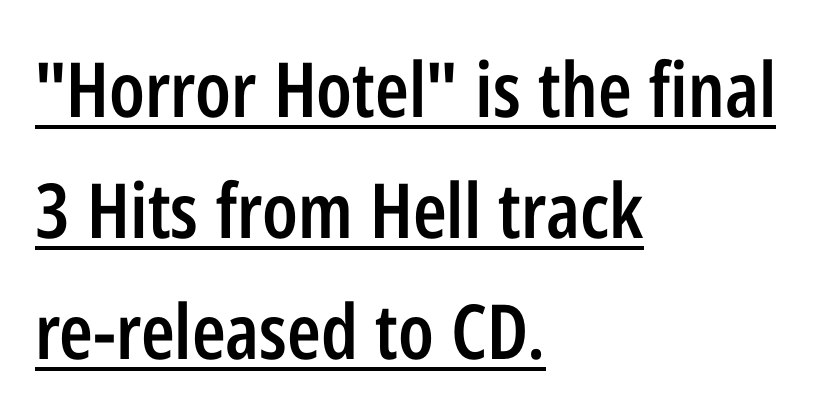
Q: Is the text bold? A: Semi-bold.
Q: Is the text italic (slanted)? A: No, it is upright.
Q: Is the typeface a serif or a sans-serif typeface? A: Sans-serif.
Q: Is the text underlined? A: Yes.
Q: How is the paragraph aligned? A: Left-aligned.
Q: Is the spacing between letters normal or unusually wide? A: Normal.
Q: Is the spacing between lines tight, normal or loose? A: Normal.
Q: Width (condensed, normal, or wide)? A: Condensed.
Q: Stroke contrast? A: Low.
Q: x-height? A: Medium.
Q: Monospaced? A: No.
